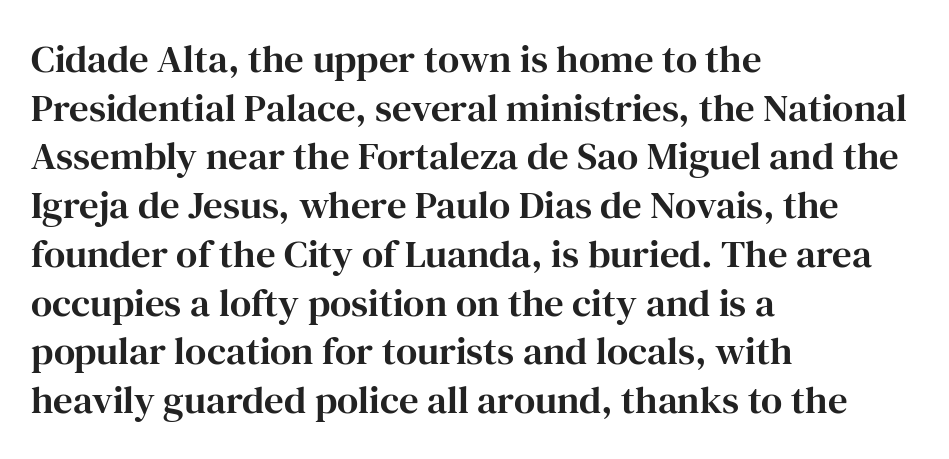
The image shows 39 px serif type, upright; set left-aligned, normal line spacing (1.25x), normal letter spacing, not underlined; high stroke contrast and a medium x-height.
